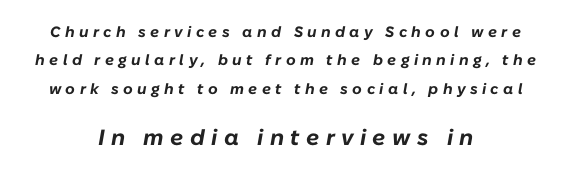
Q: Is the text bold? A: Yes.
Q: Is the text italic (slanted)? A: Yes, it leans right by about 10 degrees.
Q: Is the text underlined? A: No.
Q: How is the paragraph aligned? A: Centered.
Q: Is the spacing between letters normal or unusually wide? A: Unusually wide.
Q: Which block of text is set in a larger size, the first (top) or the second (bottom)? A: The second (bottom) one.
